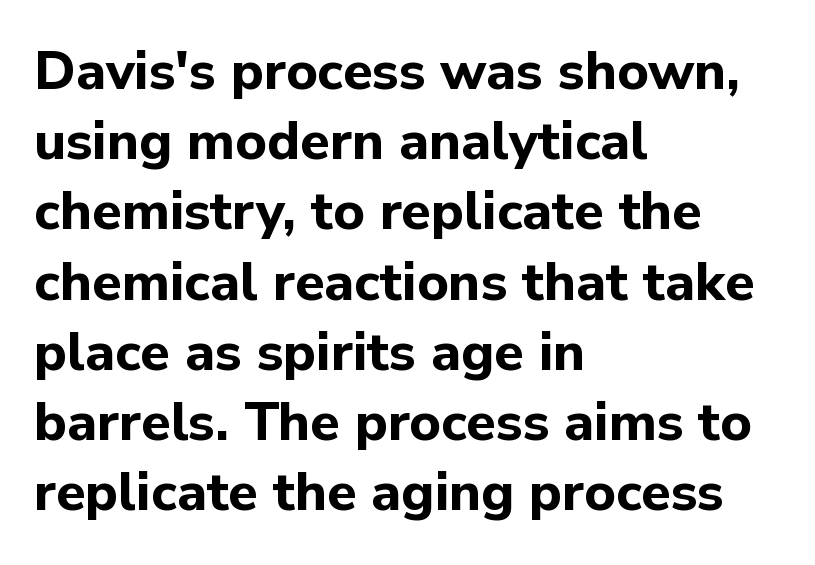
{"serif": "no", "italic": "no", "bold": "yes", "weight": "bold", "width": "normal", "stroke_contrast": "low", "x_height": "medium", "monospaced": "no", "underline": "no", "align": "left", "line_spacing": "normal", "line_spacing_ratio": 1.3, "letter_spacing": "normal", "letter_spacing_em": 0.0, "glyph_px": 54}
